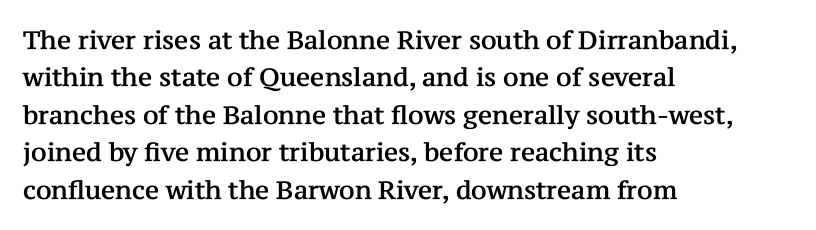
{"italic": "no", "underline": "no", "align": "left", "line_spacing": "normal", "line_spacing_ratio": 1.5, "letter_spacing": "normal", "letter_spacing_em": 0.0, "glyph_px": 25}
